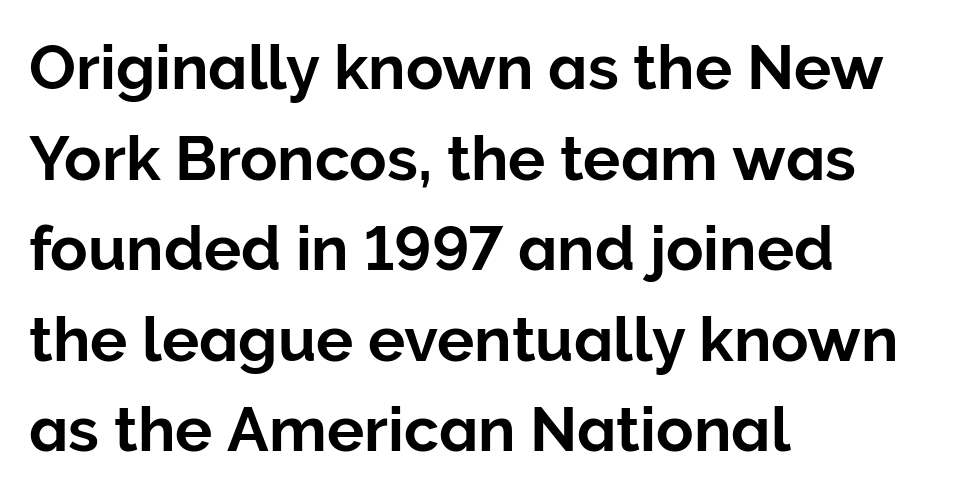
{"serif": "no", "italic": "no", "width": "normal", "stroke_contrast": "low", "x_height": "medium", "monospaced": "no", "underline": "no", "align": "left", "line_spacing": "normal", "line_spacing_ratio": 1.46, "letter_spacing": "normal", "letter_spacing_em": 0.0, "glyph_px": 62}
